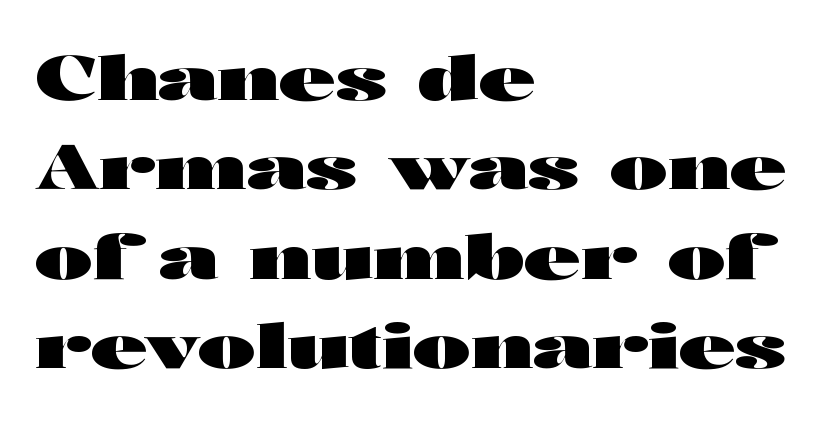
The image shows 62 px heavy, wide type, upright; set left-aligned, normal line spacing (1.44x), normal letter spacing, not underlined; high stroke contrast and a medium x-height.
